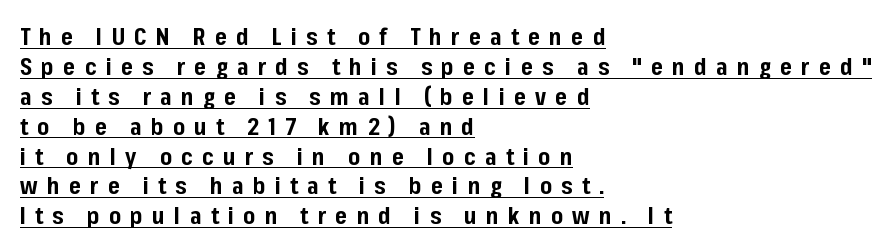
{"italic": "no", "bold": "yes", "underline": "yes", "align": "left", "line_spacing": "normal", "line_spacing_ratio": 1.3, "letter_spacing": "wide", "letter_spacing_em": 0.4, "glyph_px": 23}
